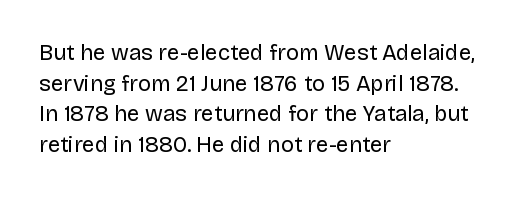
Q: Is the text bold? A: No.
Q: Is the text italic (slanted)? A: No, it is upright.
Q: Is the text underlined? A: No.
Q: How is the paragraph aligned? A: Left-aligned.
Q: Is the spacing between letters normal or unusually wide? A: Normal.
Q: Is the spacing between lines tight, normal or loose? A: Normal.
